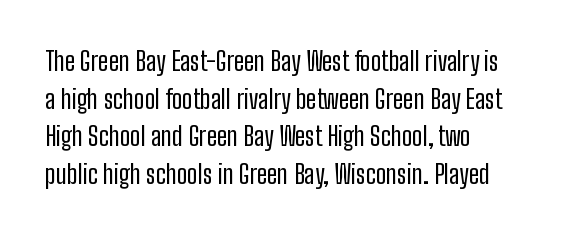
{"italic": "no", "bold": "no", "underline": "no", "align": "left", "line_spacing": "normal", "line_spacing_ratio": 1.45, "letter_spacing": "normal", "letter_spacing_em": 0.0, "glyph_px": 26}
